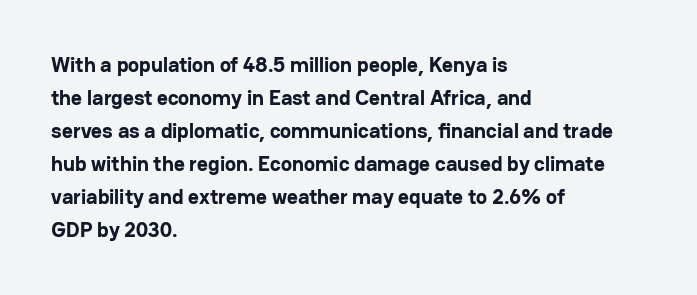
{"italic": "no", "bold": "yes", "underline": "no", "align": "left", "line_spacing": "normal", "line_spacing_ratio": 1.57, "letter_spacing": "normal", "letter_spacing_em": 0.0, "glyph_px": 21}
